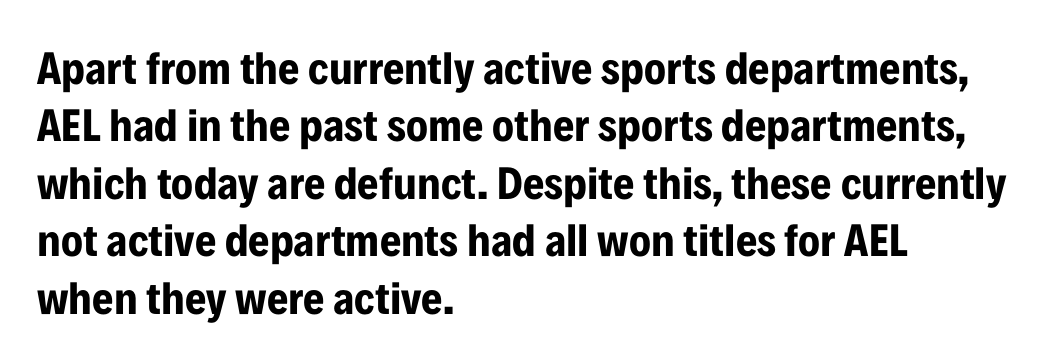
The gap between lines stays unmarked. Do the letters lean? They stand straight. Looks like regular typesetting: each glyph gets only the width it needs. The passage is arranged the way most books set body copy — flush left. Line spacing here is normal. The glyphs have the mass of a bold cut.
